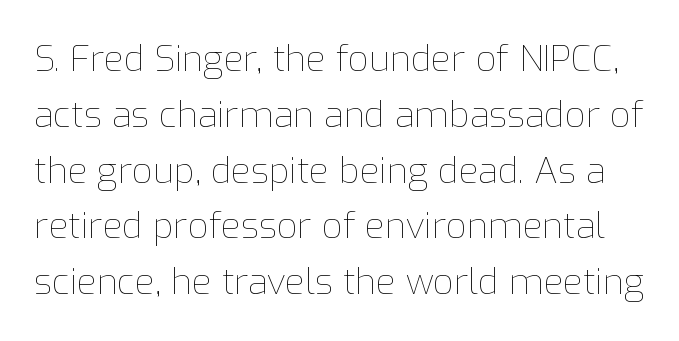
The image shows 36 px thin type, upright; set normal line spacing (1.55x), normal letter spacing, not underlined; low stroke contrast and a medium x-height.
